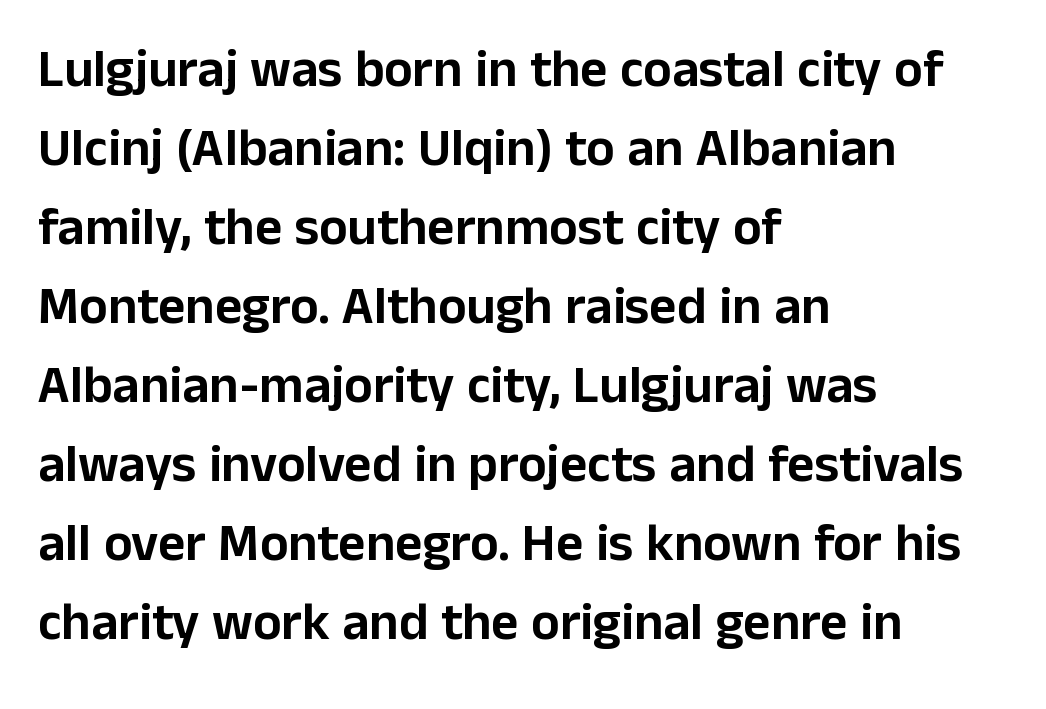
{"serif": "no", "italic": "no", "width": "normal", "stroke_contrast": "low", "x_height": "medium", "monospaced": "no", "underline": "no", "align": "left", "line_spacing": "normal", "line_spacing_ratio": 1.49, "letter_spacing": "normal", "letter_spacing_em": 0.0, "glyph_px": 53}
